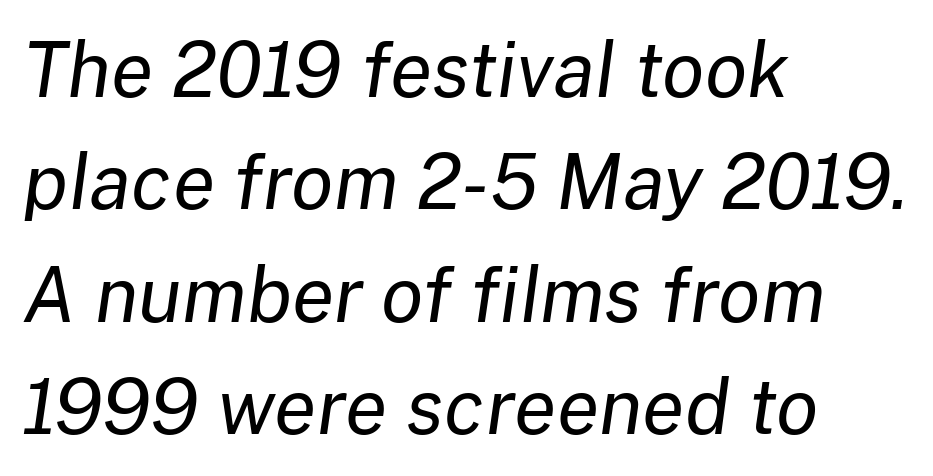
{"italic": "yes", "lean": "right", "slant_degrees": 8, "bold": "no", "weight": "regular", "width": "normal", "stroke_contrast": "low", "x_height": "medium", "monospaced": "no", "underline": "no", "align": "left", "line_spacing": "normal", "line_spacing_ratio": 1.46, "letter_spacing": "normal", "letter_spacing_em": 0.0, "glyph_px": 77}
